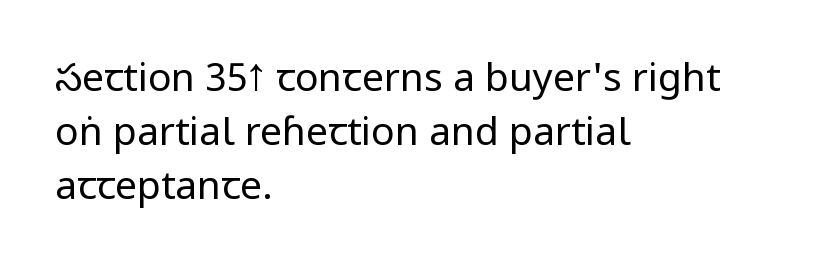
Q: Is the text bold? A: No.
Q: Is the text italic (slanted)? A: No, it is upright.
Q: Is the typeface a serif or a sans-serif typeface? A: Sans-serif.
Q: Is the text underlined? A: No.
Q: How is the paragraph aligned? A: Left-aligned.
Q: Is the spacing between letters normal or unusually wide? A: Normal.
Q: Is the spacing between lines tight, normal or loose? A: Normal.
Q: Width (condensed, normal, or wide)? A: Condensed.
Q: Stroke contrast? A: Low.
Q: x-height? A: Large.
Q: Monospaced? A: No.
